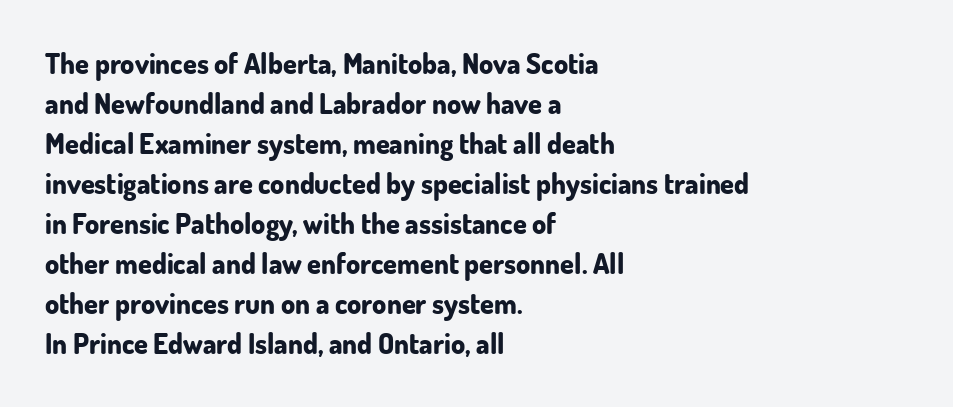
{"serif": "no", "italic": "no", "bold": "yes", "weight": "bold", "width": "normal", "stroke_contrast": "low", "x_height": "small", "monospaced": "no", "underline": "no", "align": "left", "line_spacing": "normal", "line_spacing_ratio": 1.43, "letter_spacing": "normal", "letter_spacing_em": 0.0, "glyph_px": 28}
